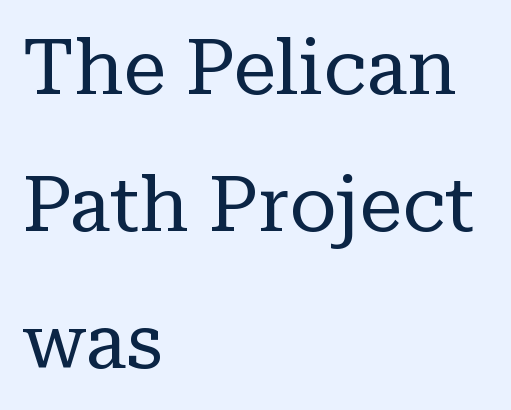
{"serif": "yes", "italic": "no", "bold": "no", "weight": "regular", "width": "normal", "stroke_contrast": "low", "x_height": "medium", "monospaced": "no", "underline": "no", "align": "left", "line_spacing_ratio": 1.78, "letter_spacing": "normal", "letter_spacing_em": 0.0, "glyph_px": 77}
